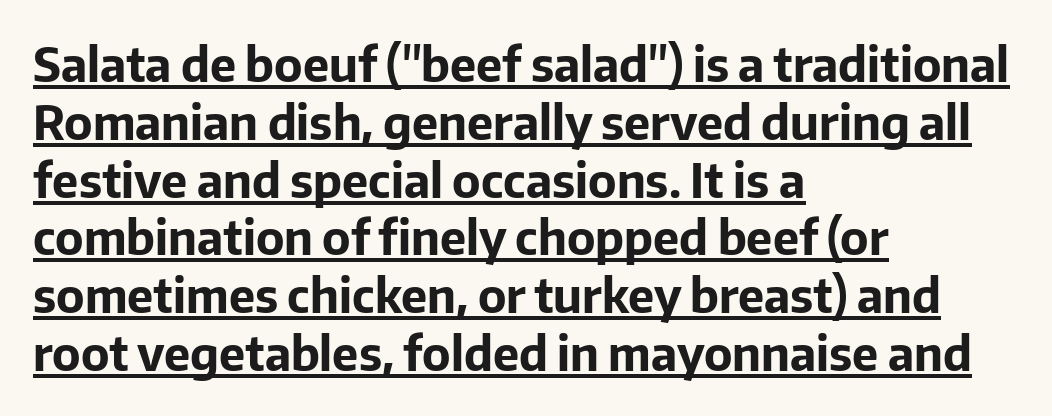
{"serif": "no", "italic": "no", "bold": "yes", "weight": "bold", "width": "normal", "stroke_contrast": "low", "x_height": "medium", "monospaced": "no", "underline": "yes", "align": "left", "line_spacing_ratio": 1.23, "letter_spacing": "normal", "letter_spacing_em": 0.0, "glyph_px": 47}
